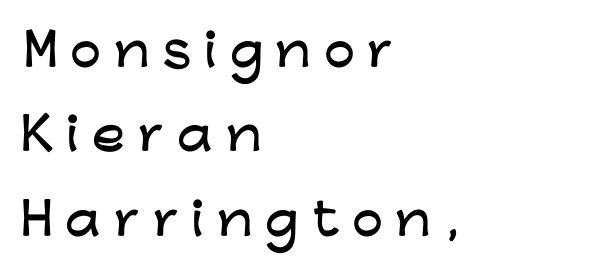
Every character sits straight up, as roman type does. One glance says open: line gaps are wider than usual. These lines are rendered in a variable-pitch font. The text block is weighted toward the left margin, trailing off unevenly rightward.
